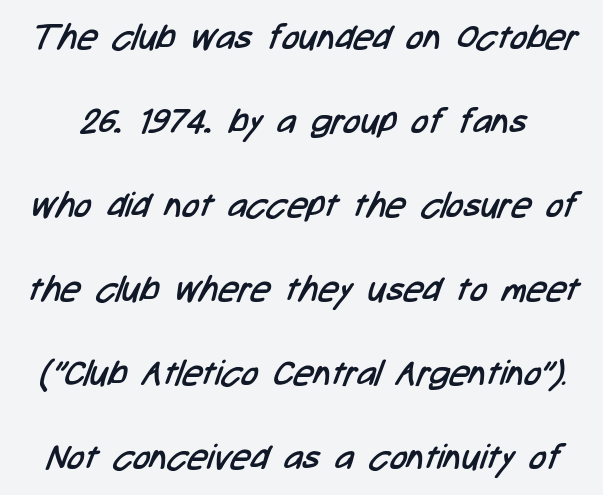
Q: Is the text bold? A: No.
Q: Is the typeface a serif or a sans-serif typeface? A: Sans-serif.
Q: Is the text underlined? A: No.
Q: Is the spacing between letters normal or unusually wide? A: Normal.
Q: Is the spacing between lines tight, normal or loose? A: Loose.
Q: Width (condensed, normal, or wide)? A: Condensed.
Q: Stroke contrast? A: Low.
Q: x-height? A: Medium.
Q: Monospaced? A: No.
